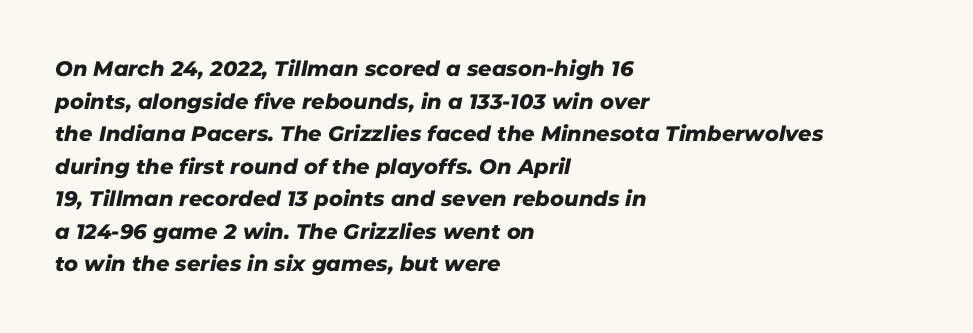
How are the letters spaced? Ordinarily, with no added tracking. The typesetter chose a ragged-right arrangement here. Rule under the text: the space is simply empty. Each new line begins a customary step beneath the previous one.
